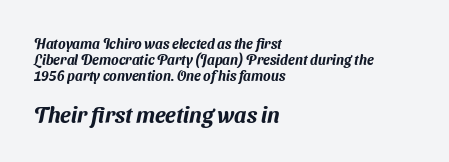
How are the letters spaced? Ordinarily, with no added tracking. Note: smaller setting up top, larger setting below. Horizontal alignment here is leftward, the default for most running prose. Beneath every word, the page is bare.
